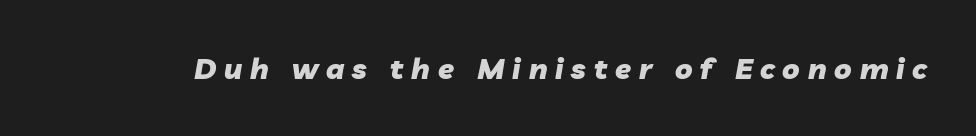
There is plenty of visible air inserted between adjacent glyphs. Set as a true bold cut, around the 700 mark. The passage shown is typed in a proportional face where columns would drift. The rendering applies a slant to the glyphs. The foot of each line stays bare and open.
